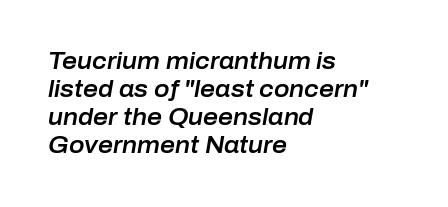
This sample uses an oblique cut, with every glyph tilted off the vertical. Look at the tracking — it's just the regular setting, nothing added. The string is rendered with underlining switched off. A student would call this left alignment; a typographer would say flush left, rag right.
